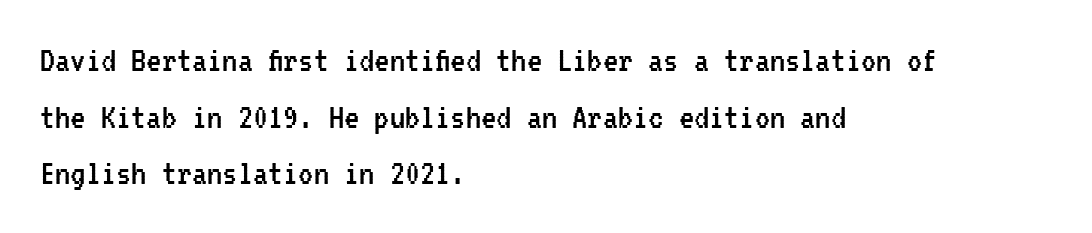
The image shows 38 px regular-weight, condensed sans-serif type, upright, monospaced; set left-aligned, normal line spacing (1.49x), normal letter spacing, not underlined; low stroke contrast and a medium x-height.
